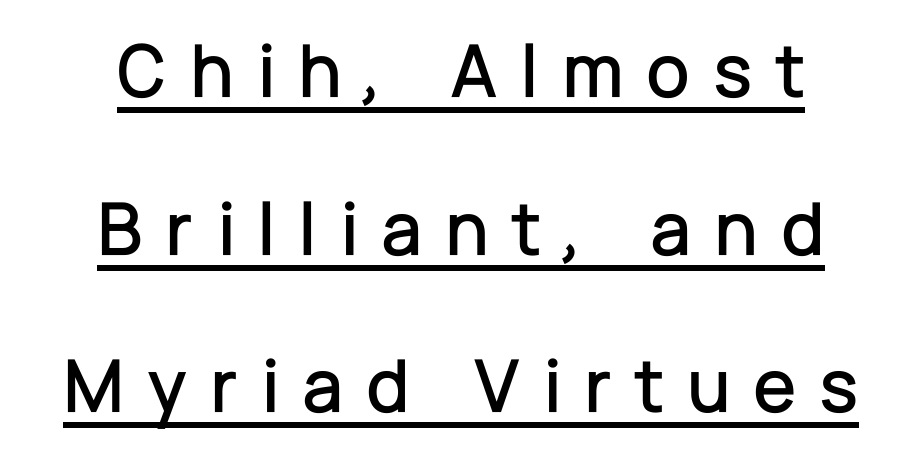
The passage shown is underscored from start to finish. Substantial extra tracking has been applied to these lines. Loosely led — the rows are spread out. The letters advance in unequal steps, a hallmark of proportional type.
